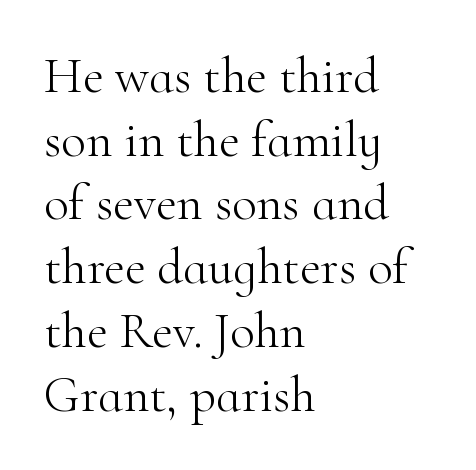
The image shows 51 px light serif type, upright; set left-aligned, normal line spacing (1.25x), normal letter spacing, not underlined; high stroke contrast and a small x-height.
